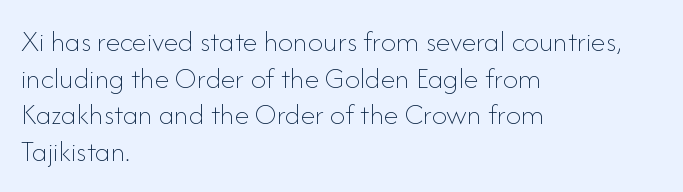
Q: Is the text bold? A: No.
Q: Is the text italic (slanted)? A: No, it is upright.
Q: Is the text underlined? A: No.
Q: How is the paragraph aligned? A: Left-aligned.
Q: Is the spacing between letters normal or unusually wide? A: Normal.
Q: Width (condensed, normal, or wide)? A: Normal.
Q: Stroke contrast? A: Low.
Q: x-height? A: Small.
Q: Monospaced? A: No.
